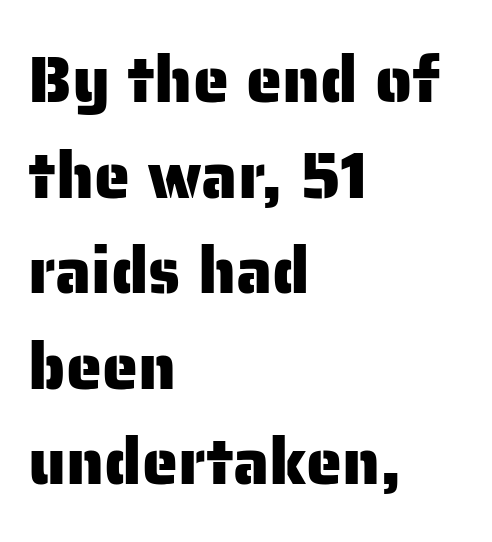
Font category for this specimen: sans-serif. Caption: standard tracking, unaltered. The rendering uses natural spacing where letterforms have individual widths. This block has exactly the height ordinary leading produces. The text block is weighted toward the left margin, trailing off unevenly rightward.
